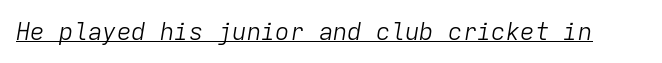
Q: Is the text bold? A: No.
Q: Is the text italic (slanted)? A: Yes, it leans right by about 9 degrees.
Q: Is the text underlined? A: Yes.
Q: Is the spacing between letters normal or unusually wide? A: Normal.
